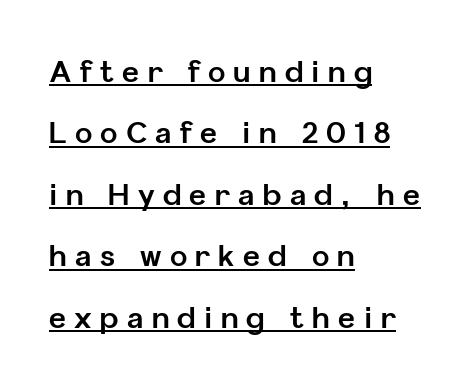
Q: Is the text bold? A: Yes.
Q: Is the text italic (slanted)? A: No, it is upright.
Q: Is the typeface a serif or a sans-serif typeface? A: Sans-serif.
Q: Is the text underlined? A: Yes.
Q: How is the paragraph aligned? A: Left-aligned.
Q: Is the spacing between letters normal or unusually wide? A: Unusually wide.
Q: Is the spacing between lines tight, normal or loose? A: Loose.
Q: Width (condensed, normal, or wide)? A: Normal.
Q: Stroke contrast? A: Low.
Q: x-height? A: Medium.
Q: Monospaced? A: No.
